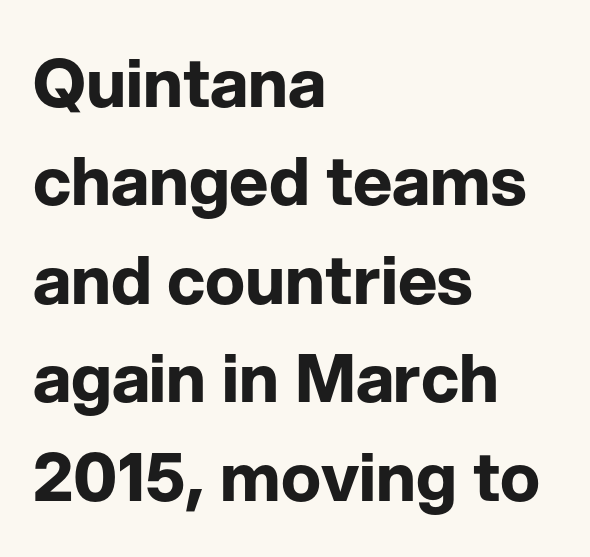
Q: Is the text bold? A: Yes.
Q: Is the text italic (slanted)? A: No, it is upright.
Q: Is the typeface a serif or a sans-serif typeface? A: Sans-serif.
Q: Is the text underlined? A: No.
Q: How is the paragraph aligned? A: Left-aligned.
Q: Is the spacing between letters normal or unusually wide? A: Normal.
Q: Is the spacing between lines tight, normal or loose? A: Normal.
Q: Width (condensed, normal, or wide)? A: Normal.
Q: Stroke contrast? A: Low.
Q: x-height? A: Medium.
Q: Monospaced? A: No.
